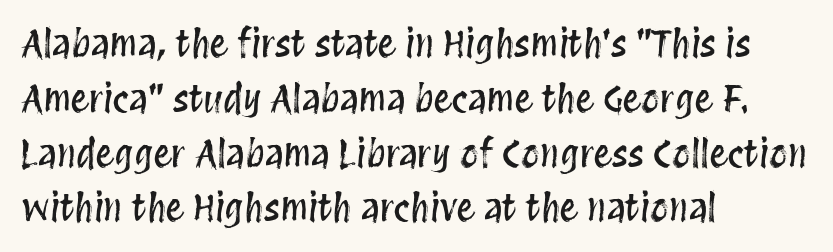
{"italic": "no", "width": "condensed", "stroke_contrast": "medium", "x_height": "large", "monospaced": "no", "underline": "no", "align": "left", "line_spacing": "normal", "line_spacing_ratio": 1.48, "letter_spacing": "normal", "letter_spacing_em": 0.0, "glyph_px": 37}
